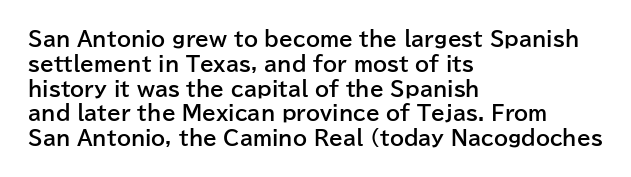
Line starts are locked; line ends wander. Tracking value appears to be zero — textbook default spacing. Style check: upright. Rule under the text: the space is simply empty. Heavy-handed strokes throughout: this text is bold.
